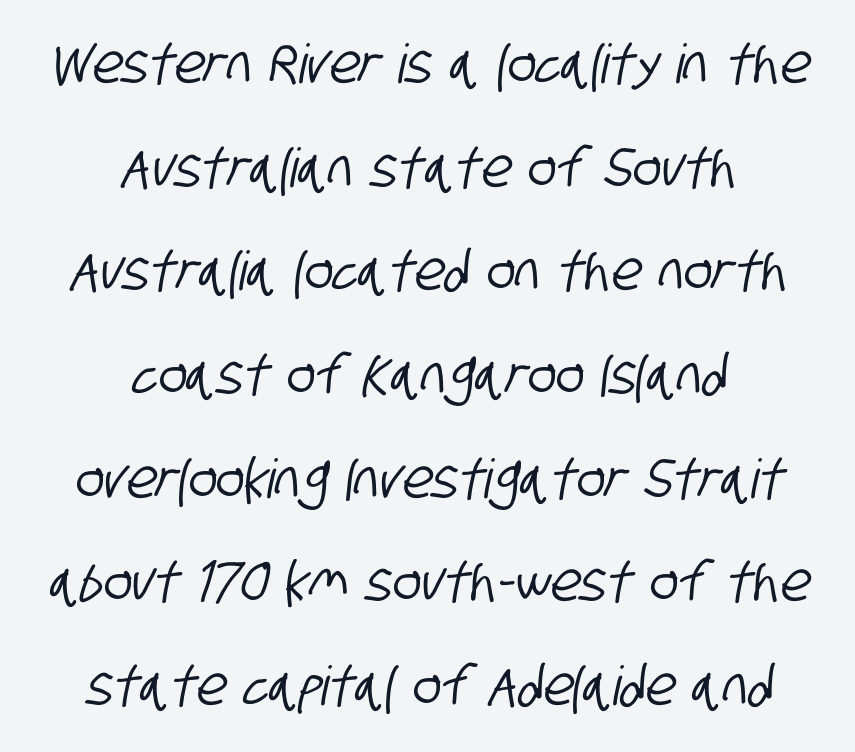
The designer went with a sans here, leaving each stem footless. Each letter keeps its own natural width here, so spacing adapts to shape. A bare baseline throughout the passage. Does extra space separate the letters? No, they use regular spacing. One glance says open: line gaps are wider than usual.
